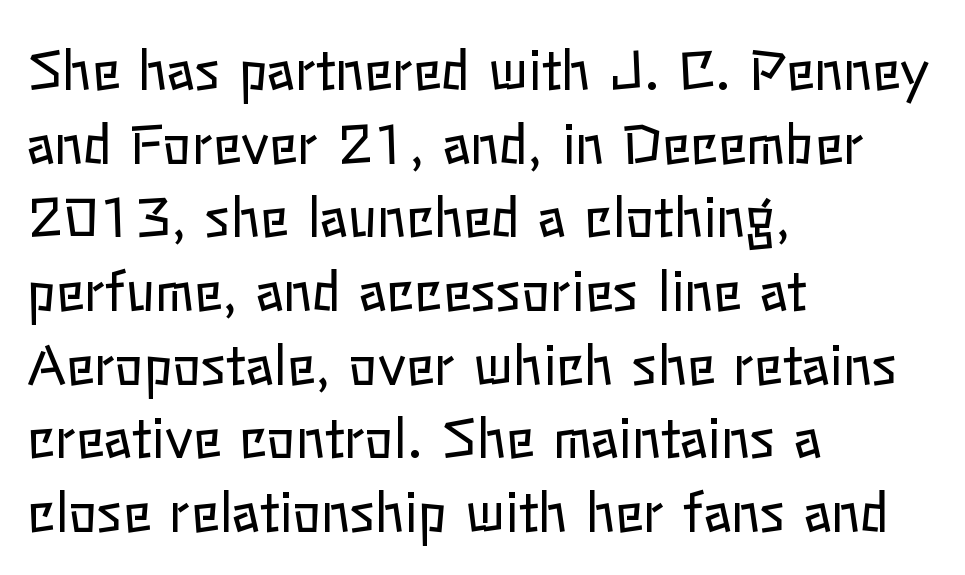
{"italic": "no", "bold": "no", "weight": "regular", "width": "normal", "stroke_contrast": "low", "x_height": "medium", "monospaced": "no", "underline": "no", "align": "left", "line_spacing": "normal", "line_spacing_ratio": 1.39, "letter_spacing": "normal", "letter_spacing_em": 0.0, "glyph_px": 53}
